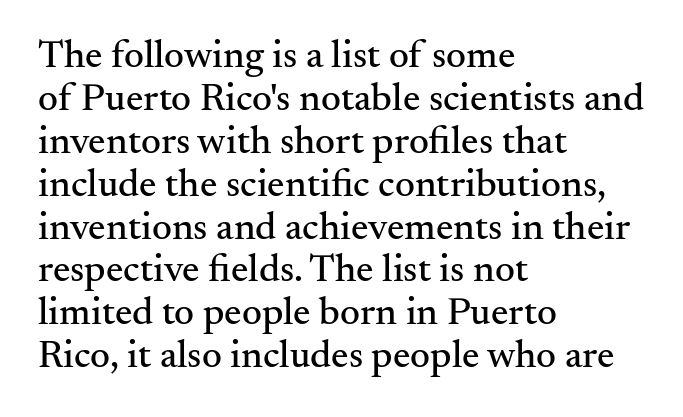
Serifs: yes, visible at the terminals of the letterforms. Varying glyph widths throughout — classic text-font behaviour. Does the copy run flush right? No — it runs flush left. This is roman type, the default non-slanted kind. Reading down the column, the eye jumps only a short way to each next line. Compared with typical body copy, the letter spacing here is the same.
